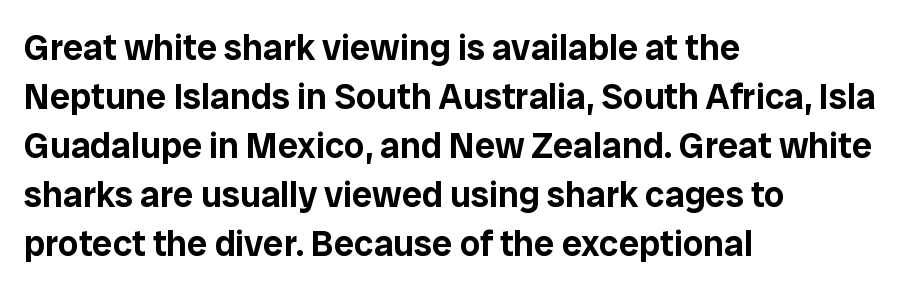
The image shows 36 px sans-serif type, upright; set left-aligned, normal line spacing (1.36x), normal letter spacing, not underlined; low stroke contrast and a medium x-height.
